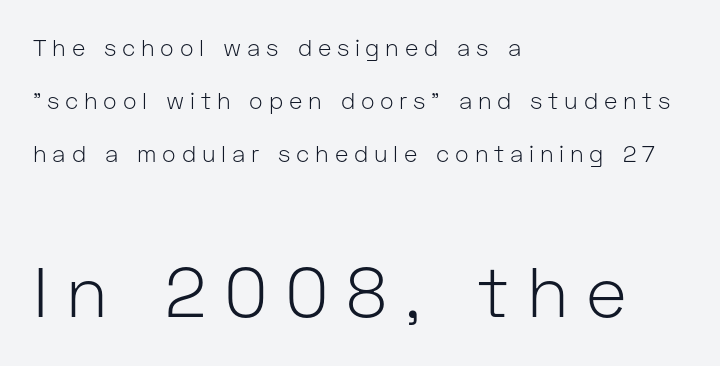
The line-height multiplier appears high, well above default. A quiet, ordinary-to-light weight characterises the typeface. Loose tracking; the words dissolve into strings of separated letters. Serif or sans? Sans — the stroke terminals are bare. Typesetter's note — lower block bumped up in size, upper block left smaller.
